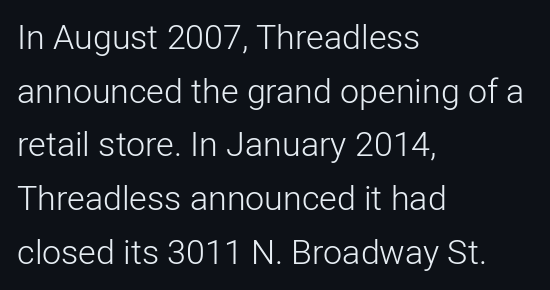
Q: Is the text bold? A: No.
Q: Is the text italic (slanted)? A: No, it is upright.
Q: Is the typeface a serif or a sans-serif typeface? A: Sans-serif.
Q: Is the text underlined? A: No.
Q: How is the paragraph aligned? A: Left-aligned.
Q: Is the spacing between letters normal or unusually wide? A: Normal.
Q: Is the spacing between lines tight, normal or loose? A: Normal.
Q: Width (condensed, normal, or wide)? A: Normal.
Q: Stroke contrast? A: Low.
Q: x-height? A: Medium.
Q: Monospaced? A: No.
